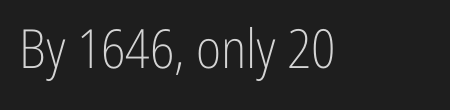
Q: Is the text bold? A: No.
Q: Is the text italic (slanted)? A: No, it is upright.
Q: Is the typeface a serif or a sans-serif typeface? A: Sans-serif.
Q: Is the text underlined? A: No.
Q: Is the spacing between letters normal or unusually wide? A: Normal.
Q: Width (condensed, normal, or wide)? A: Condensed.
Q: Stroke contrast? A: Low.
Q: x-height? A: Medium.
Q: Monospaced? A: No.
